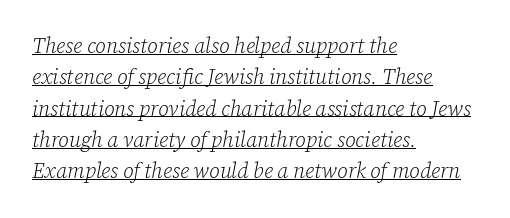
Vertical stems look standard width or narrower in stroke. Each word holds together tightly as a unit, with standard inter-letter gaps. Designer's note — italics engaged. Notice how the passage keeps a crisp vertical edge on the left only. Glance below the letters and you will spot a drawn line. The lines sit at an ordinary, default distance from one another.
